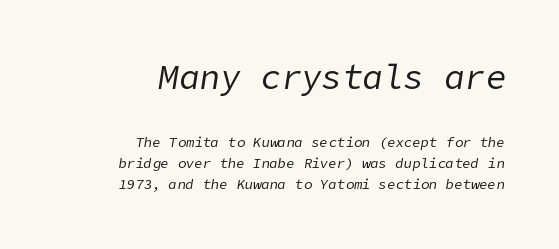
Q: Is the text bold? A: No.
Q: Is the text italic (slanted)? A: Yes, it leans right by about 9 degrees.
Q: Is the text underlined? A: No.
Q: How is the paragraph aligned? A: Right-aligned.
Q: Is the spacing between letters normal or unusually wide? A: Normal.
Q: Is the spacing between lines tight, normal or loose? A: Normal.
Q: Which block of text is set in a larger size, the first (top) or the second (bottom)? A: The first (top) one.
Q: Width (condensed, normal, or wide)? A: Normal.
Q: Stroke contrast? A: Low.
Q: x-height? A: Medium.
